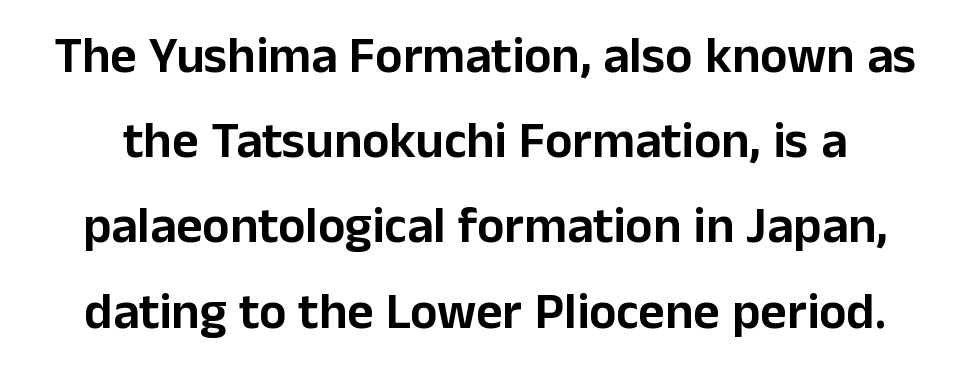
{"serif": "no", "italic": "no", "width": "normal", "stroke_contrast": "low", "x_height": "medium", "monospaced": "no", "underline": "no", "line_spacing": "normal", "line_spacing_ratio": 1.67, "letter_spacing": "normal", "letter_spacing_em": 0.0, "glyph_px": 51}
